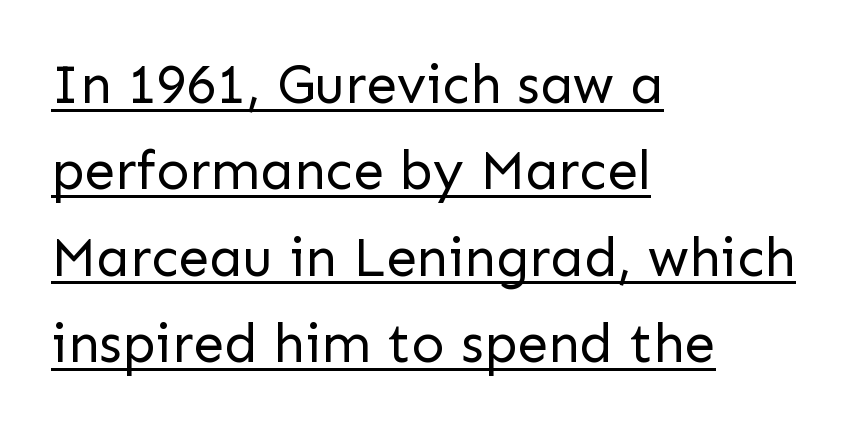
Every stem runs plumb, perpendicular to the baseline. This sample has the flowing, uneven cadence of proportional lettering. Unlike a traditional serif, this face leaves its strokes unadorned. The lines are quadded left. Bold? No — there's no thickening of the strokes. This rendering features underlined lettering.
